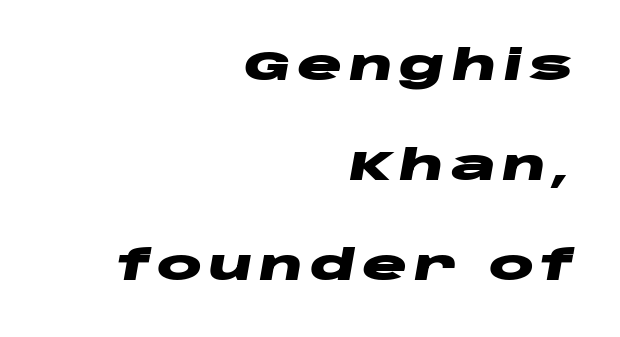
The image shows 42 px heavy, wide type, italic (leaning right); set right-aligned, loose line spacing (2.38x), not underlined; low stroke contrast and a large x-height.
